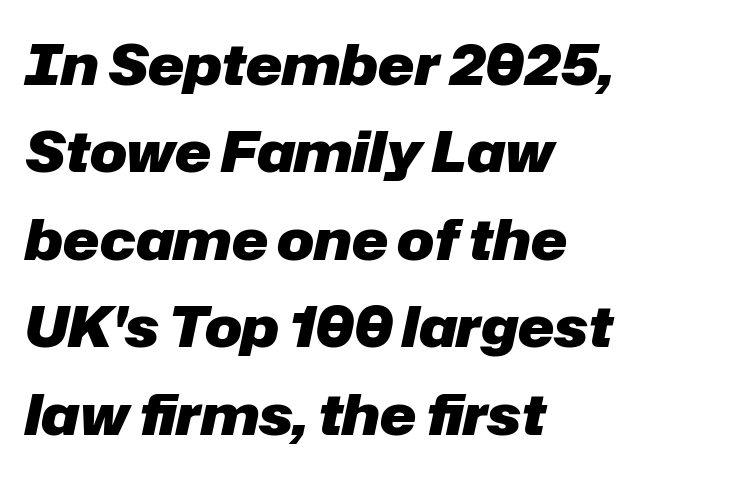
The image shows 55 px heavy type, italic (leaning right); set left-aligned, normal line spacing (1.59x), normal letter spacing, not underlined; low stroke contrast and a medium x-height.
